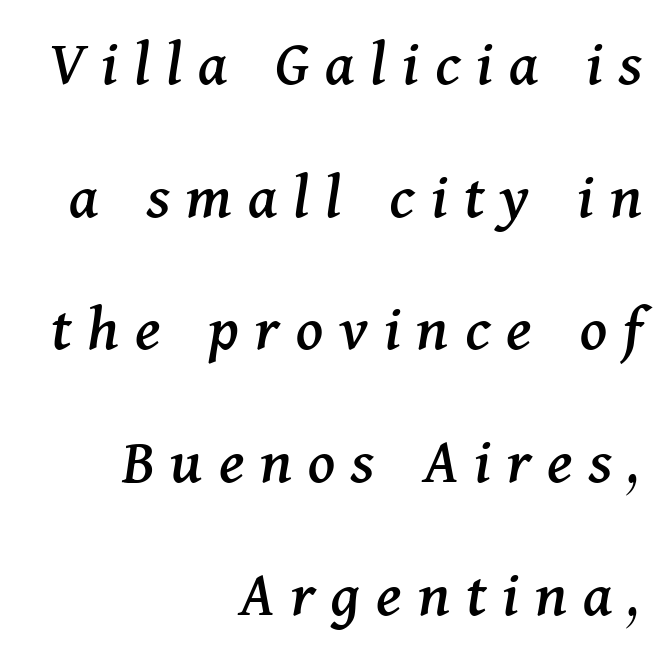
Proportional: the letters do not fall into vertical columns. Line ends are locked; line starts wander. Does extra space separate the letters? Yes, quite a lot of it. Reading down the column, the eye jumps a long way to each next line. Small tapered or slab feet sit at the stroke ends, so this counts as serif.
